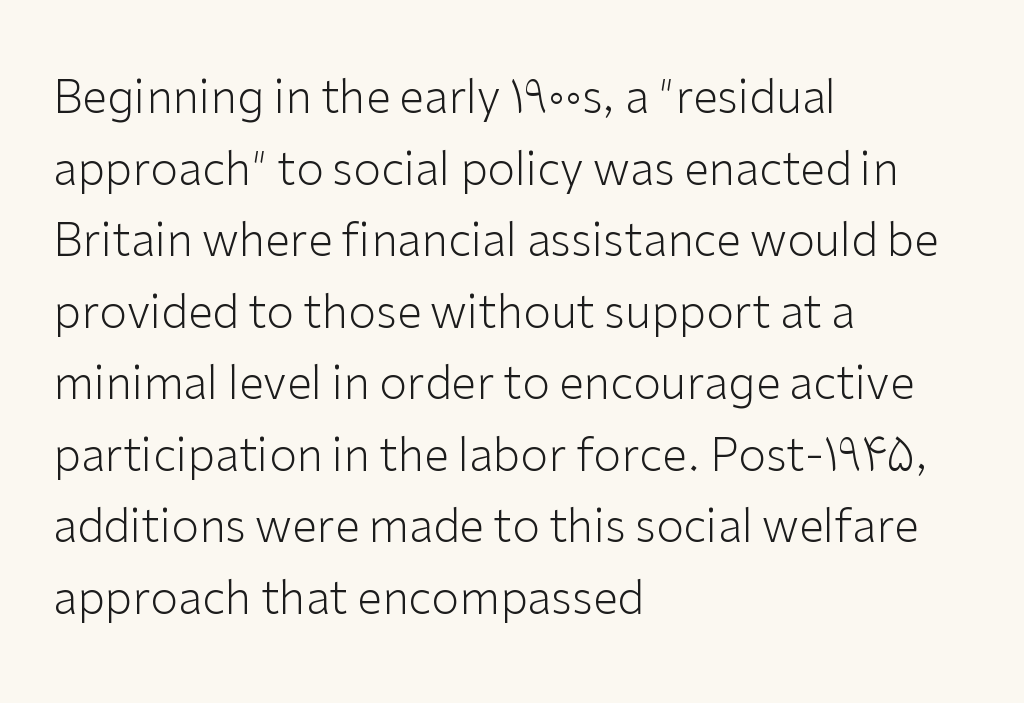
The image shows 45 px light sans-serif type, upright; set left-aligned, normal line spacing (1.59x), normal letter spacing, not underlined; low stroke contrast and a medium x-height.
